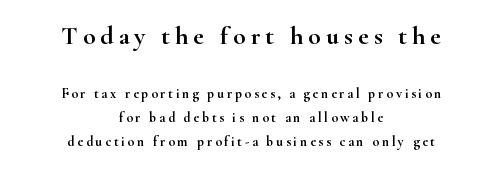
Alignment: centered. Typesetter's note — upper block bumped up in size, lower block left smaller. Underline: absent. Ordinary non-slanted type is in use.
